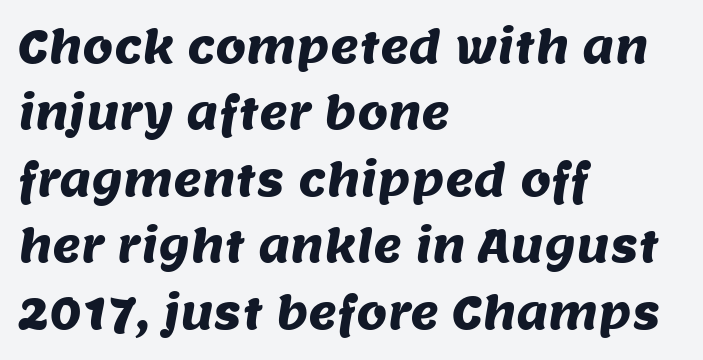
Q: Is the typeface a serif or a sans-serif typeface? A: Sans-serif.
Q: Is the text underlined? A: No.
Q: How is the paragraph aligned? A: Left-aligned.
Q: Is the spacing between letters normal or unusually wide? A: Normal.
Q: Is the spacing between lines tight, normal or loose? A: Normal.
Q: Width (condensed, normal, or wide)? A: Normal.
Q: Stroke contrast? A: Medium.
Q: x-height? A: Large.
Q: Monospaced? A: No.
